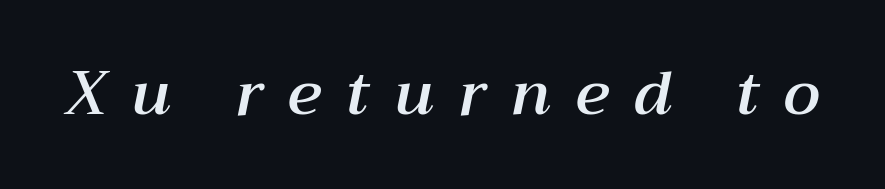
Characters follow at a spacing far wider than the type designer built in. Rendered with sloped, italic letterforms. Descenders hang freely into open space. Proportional: the letters do not fall into vertical columns.
